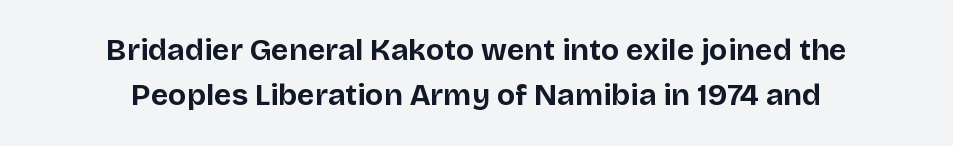
The image shows 30 px bold sans-serif type, upright; set centered, normal line spacing (1.5x), normal letter spacing, not underlined; low stroke contrast and a large x-height.
